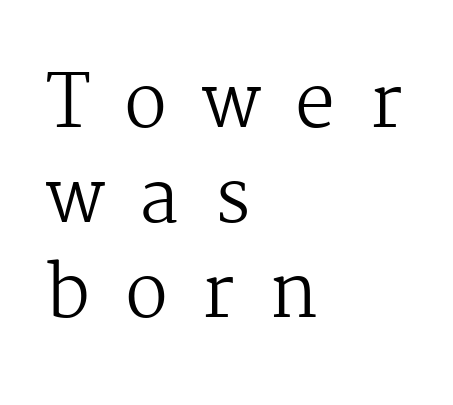
{"serif": "yes", "italic": "no", "bold": "no", "weight": "regular", "width": "normal", "stroke_contrast": "medium", "x_height": "medium", "monospaced": "no", "underline": "no", "align": "left", "line_spacing": "normal", "line_spacing_ratio": 1.32, "letter_spacing": "wide", "letter_spacing_em": 0.48, "glyph_px": 72}
